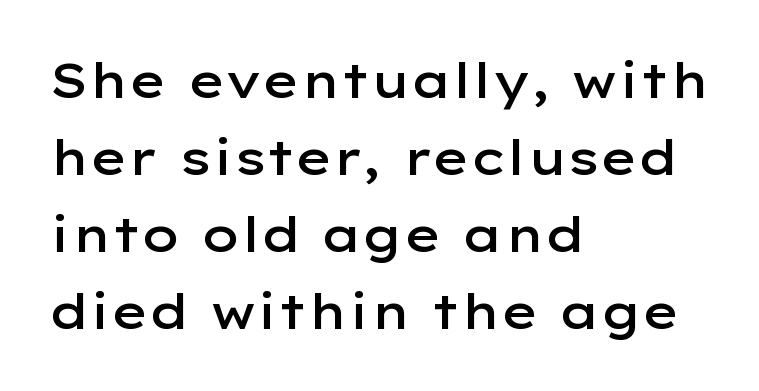
The image shows 49 px semibold, wide sans-serif type, upright; set left-aligned, normal line spacing (1.57x), normal letter spacing, not underlined; low stroke contrast and a medium x-height.
